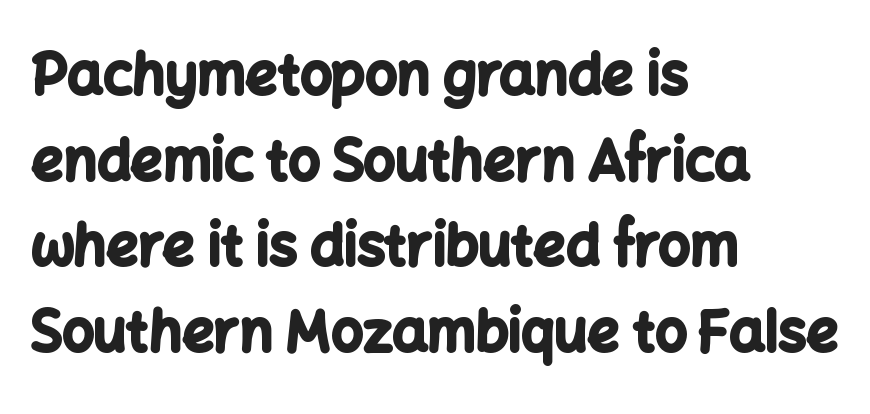
The image shows 56 px bold sans-serif type, upright; set left-aligned, normal line spacing (1.53x), normal letter spacing, not underlined; low stroke contrast and a medium x-height.
